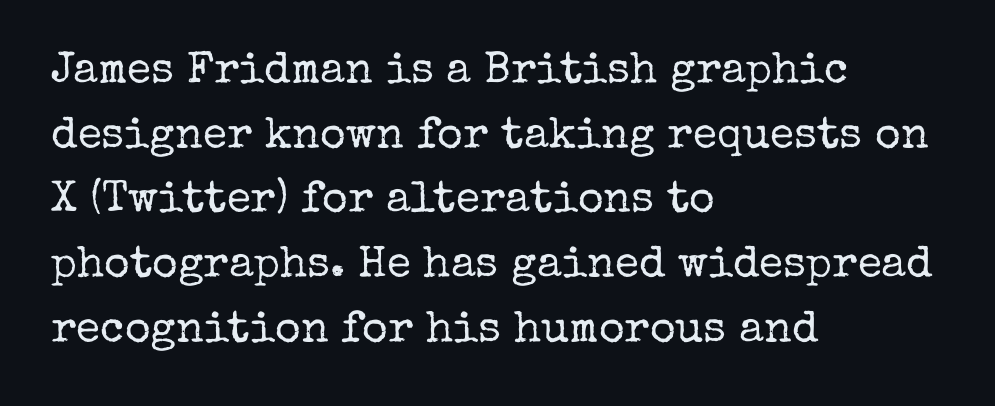
In terms of posture, this sample is upright. Character widths vary here, with narrow letters taking less room than wide ones. The letterforms sit shoulder to shoulder at normal distance. Nobody drew a line under any word here.
